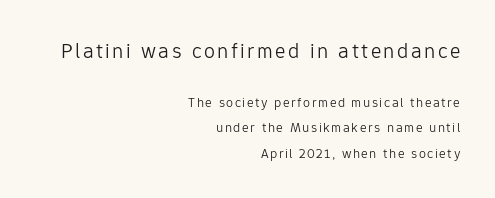
{"italic": "no", "bold": "no", "underline": "no", "align": "right", "line_spacing_ratio": 1.8, "larger_block": "first", "size_ratio": 1.57, "glyph_px": 22}
